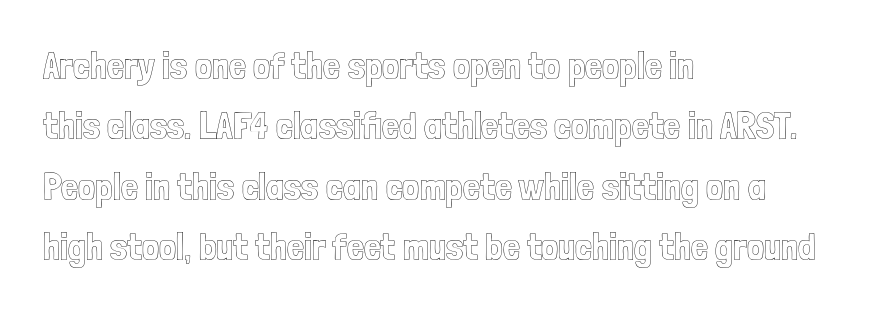
The image shows 38 px condensed type, upright; set left-aligned, normal line spacing (1.59x), normal letter spacing, not underlined; a medium x-height.
